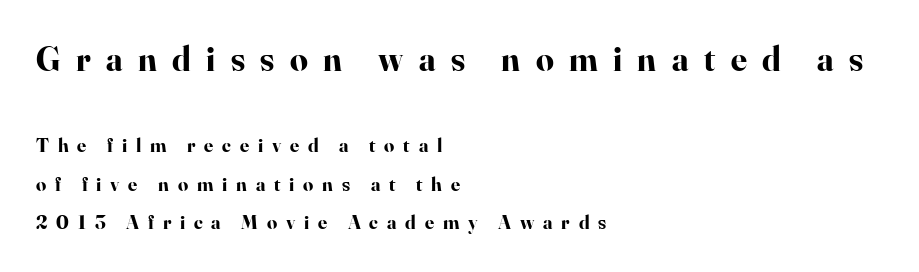
Q: Is the text bold? A: Yes.
Q: Is the text italic (slanted)? A: No, it is upright.
Q: Is the typeface a serif or a sans-serif typeface? A: Serif.
Q: Is the text underlined? A: No.
Q: How is the paragraph aligned? A: Left-aligned.
Q: Is the spacing between letters normal or unusually wide? A: Unusually wide.
Q: Is the spacing between lines tight, normal or loose? A: Loose.
Q: Which block of text is set in a larger size, the first (top) or the second (bottom)? A: The first (top) one.
Q: Width (condensed, normal, or wide)? A: Normal.
Q: Stroke contrast? A: High.
Q: x-height? A: Small.
Q: Monospaced? A: No.
